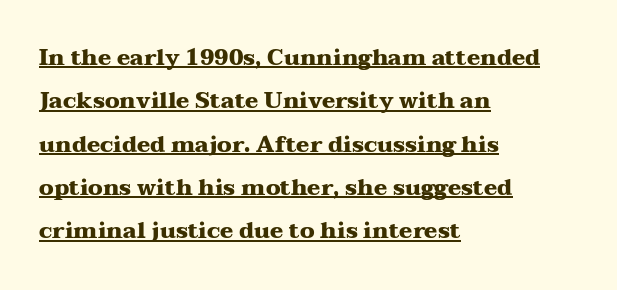
The image shows 22 px bold type, upright; set left-aligned, loose line spacing (1.97x), normal letter spacing, underlined.
